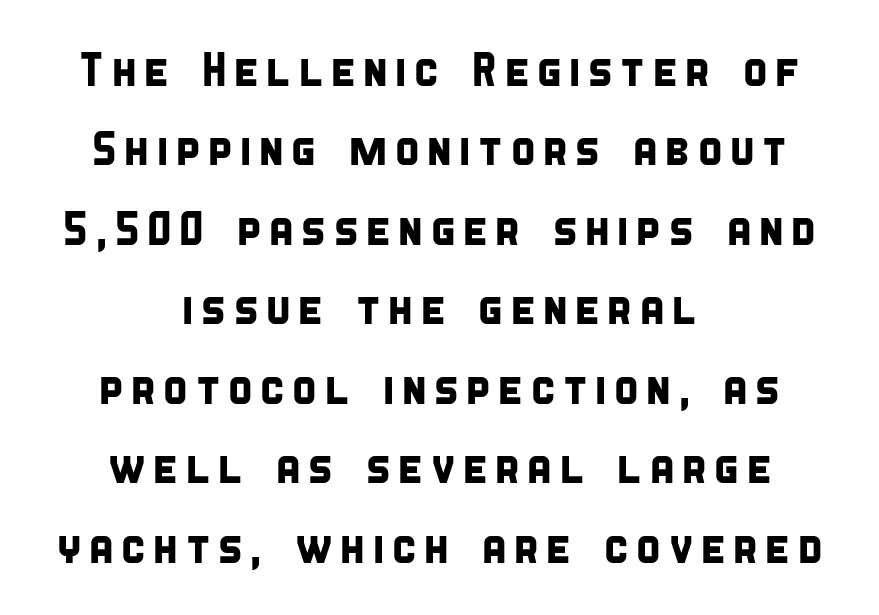
Q: Is the typeface a serif or a sans-serif typeface? A: Sans-serif.
Q: Is the text underlined? A: No.
Q: How is the paragraph aligned? A: Centered.
Q: Is the spacing between lines tight, normal or loose? A: Normal.
Q: Width (condensed, normal, or wide)? A: Condensed.
Q: Stroke contrast? A: Low.
Q: x-height? A: Large.
Q: Monospaced? A: No.
